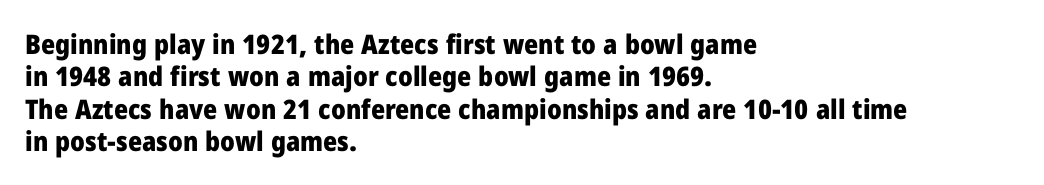
Q: Is the text bold? A: Yes.
Q: Is the text italic (slanted)? A: No, it is upright.
Q: Is the text underlined? A: No.
Q: How is the paragraph aligned? A: Left-aligned.
Q: Is the spacing between letters normal or unusually wide? A: Normal.
